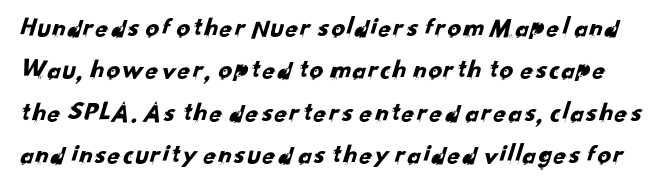
The image shows 27 px text type; set normal line spacing (1.57x), normal letter spacing, not underlined.
